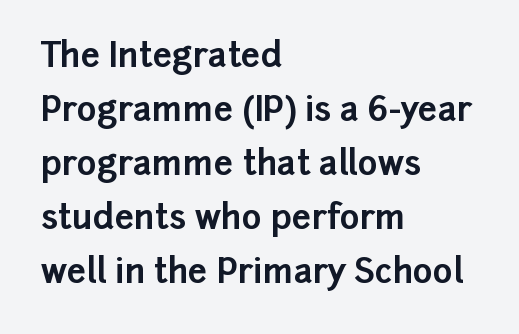
Q: Is the text bold? A: Yes.
Q: Is the text italic (slanted)? A: No, it is upright.
Q: Is the typeface a serif or a sans-serif typeface? A: Sans-serif.
Q: Is the text underlined? A: No.
Q: How is the paragraph aligned? A: Left-aligned.
Q: Is the spacing between letters normal or unusually wide? A: Normal.
Q: Is the spacing between lines tight, normal or loose? A: Normal.
Q: Width (condensed, normal, or wide)? A: Normal.
Q: Stroke contrast? A: Low.
Q: x-height? A: Medium.
Q: Monospaced? A: No.
